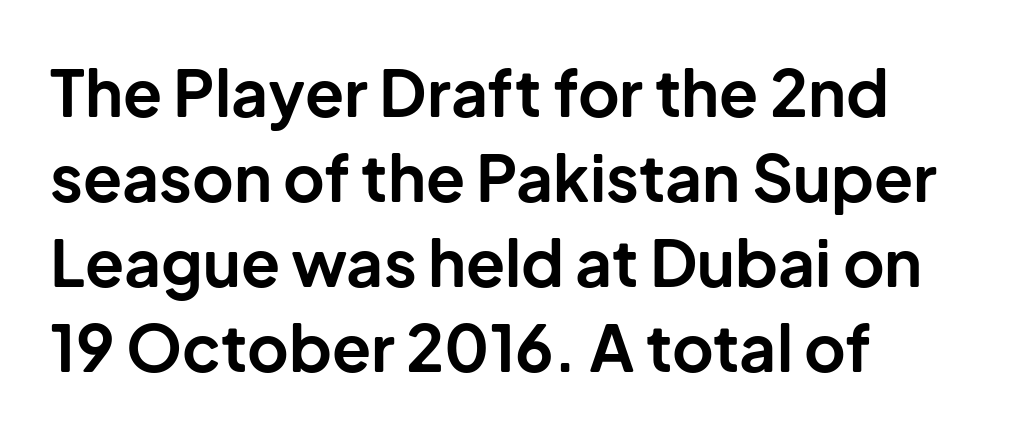
Tall strokes in this sample are plumb rather than angled. The face used here has the dense, thick strokes of a bold. Standard letterfit; no display-style spreading of the glyphs. Letterform terminals end flat and unadorned throughout the passage. Unmarked baselines from the first word to the last. Rows of type keep a routine distance in the vertical direction.
